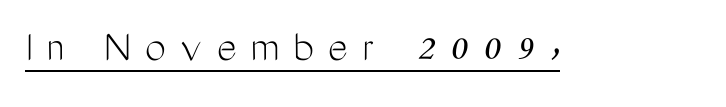
Letters have the restrained weight of plain body copy at most. Look at the bottom of the vertical strokes: they stop flat, with no serifs. The rendering uses the underline text-decoration. Compared with typical body copy, the letter spacing here is much looser. Italic: no, the glyphs are upright roman.
